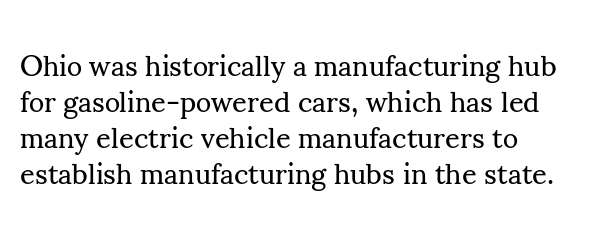
These lines are rendered in a variable-pitch font. Yep, those are serifs on the letters. Only glyphs here, with clear space below each row. Observe the ordinary spacing: letters are neighbours, not strangers. The font's upright variant was chosen for this text. Bold? No — there's no thickening of the strokes.
